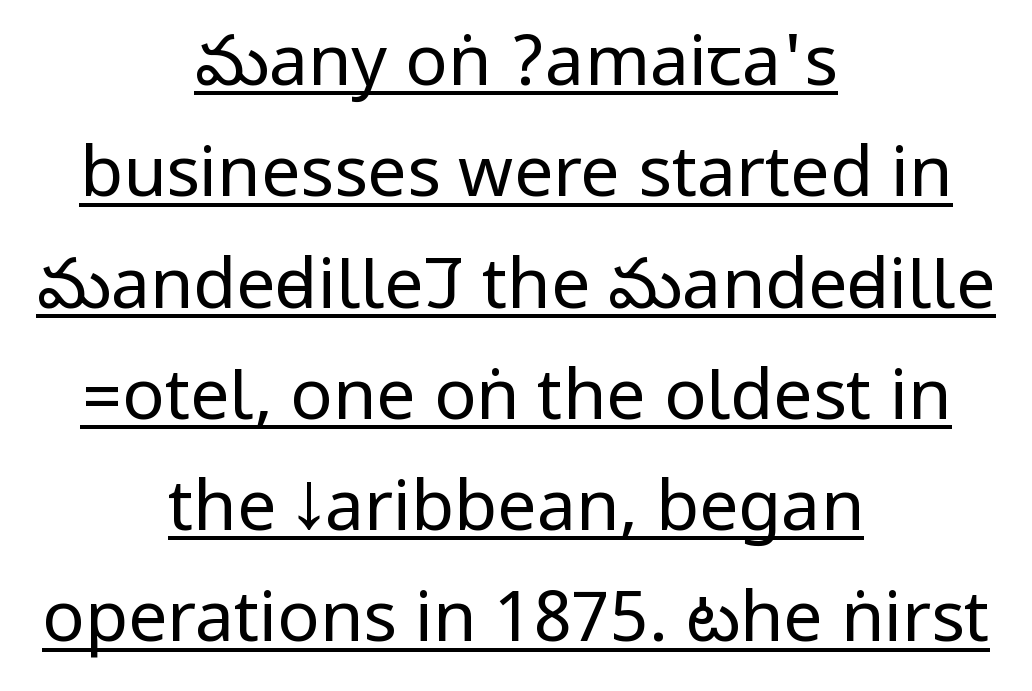
The cut favours lightness, reaching ordinary text weight at its darkest. Examine the stroke ends and you'll find no serifs. How are the letters spaced? Ordinarily, with no added tracking. Students, observe the line beneath the letters — that is underlining. Do the letters lean? They stand straight.
